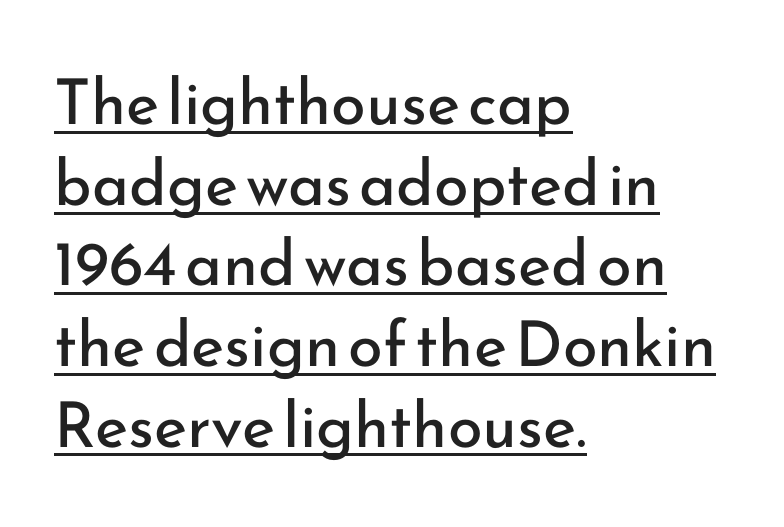
{"serif": "no", "italic": "no", "bold": "no", "weight": "regular", "width": "normal", "stroke_contrast": "low", "x_height": "small", "monospaced": "no", "underline": "yes", "align": "left", "line_spacing": "normal", "line_spacing_ratio": 1.28, "letter_spacing": "normal", "letter_spacing_em": 0.0, "glyph_px": 63}
